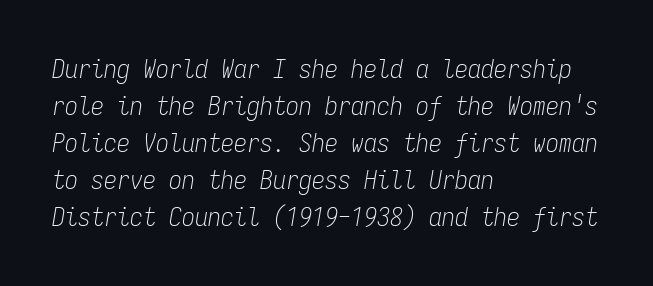
Q: Is the text bold? A: No.
Q: Is the text italic (slanted)? A: Yes, it leans right by about 9 degrees.
Q: Is the text underlined? A: No.
Q: How is the paragraph aligned? A: Left-aligned.
Q: Is the spacing between letters normal or unusually wide? A: Normal.
Q: Is the spacing between lines tight, normal or loose? A: Normal.
